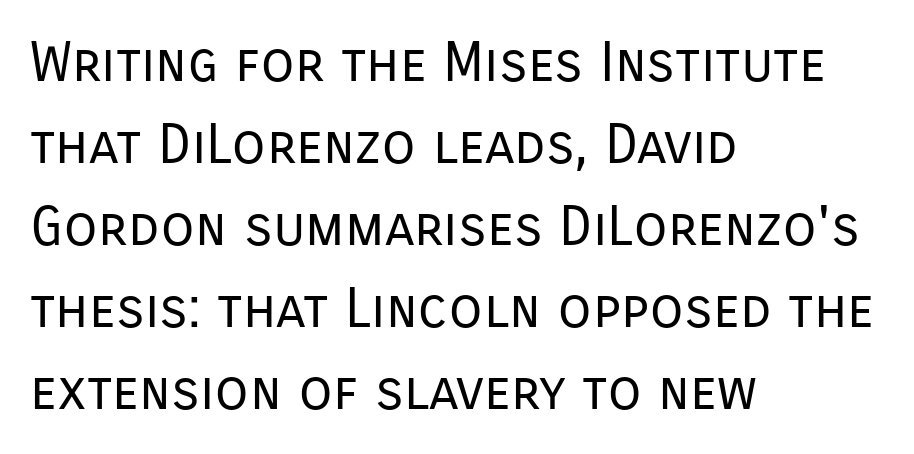
The image shows 55 px regular-weight sans-serif type, upright; set left-aligned, normal line spacing (1.49x), normal letter spacing, not underlined; low stroke contrast and a medium x-height.
